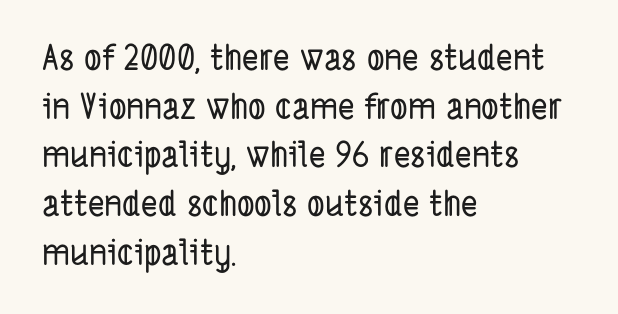
{"serif": "no", "width": "condensed", "stroke_contrast": "low", "x_height": "medium", "monospaced": "no", "underline": "no", "align": "left", "line_spacing": "normal", "line_spacing_ratio": 1.39, "letter_spacing": "normal", "letter_spacing_em": 0.0, "glyph_px": 35}
